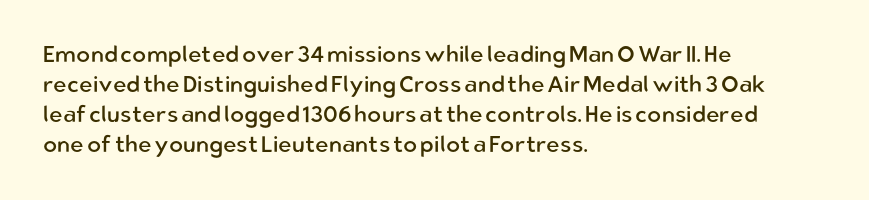
The image shows 23 px text type, upright; set left-aligned, normal line spacing (1.3x), normal letter spacing, not underlined.
